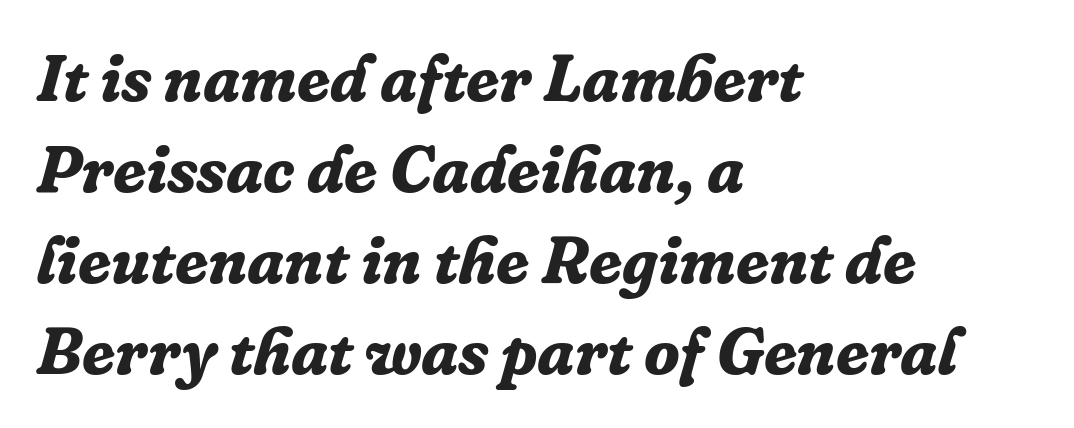
The image shows 66 px bold serif type, italic (leaning right); set left-aligned, normal line spacing (1.38x), normal letter spacing, not underlined; low stroke contrast and a medium x-height.
